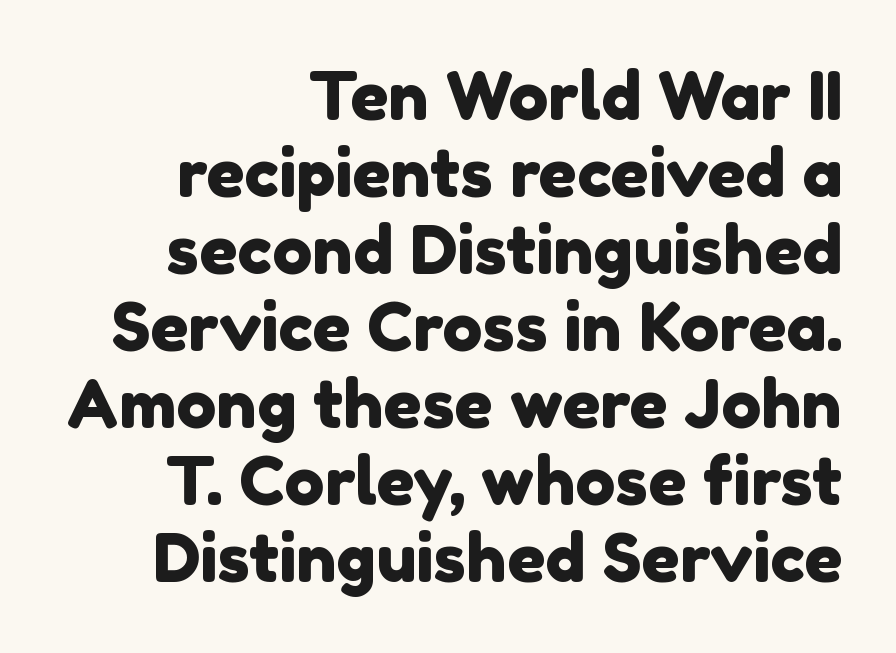
{"serif": "no", "width": "normal", "x_height": "medium", "monospaced": "no", "underline": "no", "align": "right", "line_spacing": "tight", "line_spacing_ratio": 1.15, "letter_spacing": "normal", "letter_spacing_em": 0.0, "glyph_px": 67}
